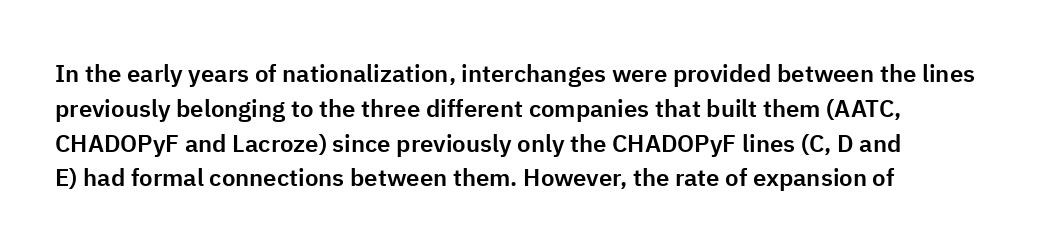
The image shows 24 px text type, upright; set left-aligned, normal line spacing (1.45x), normal letter spacing, not underlined.
